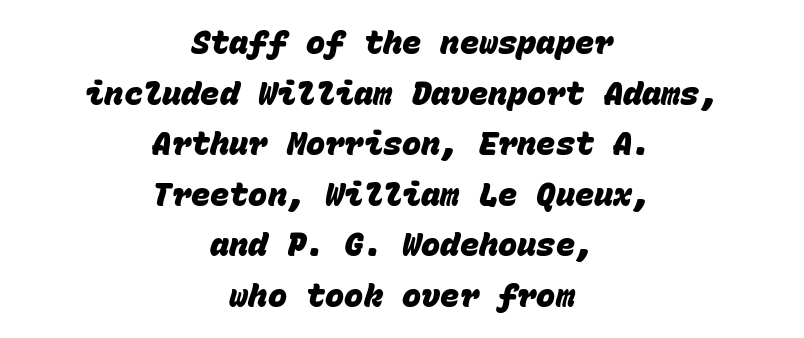
{"serif": "no", "bold": "yes", "weight": "heavy", "width": "normal", "stroke_contrast": "low", "x_height": "large", "monospaced": "yes", "underline": "no", "align": "center", "line_spacing": "normal", "line_spacing_ratio": 1.58, "letter_spacing": "normal", "letter_spacing_em": 0.0, "glyph_px": 32}
